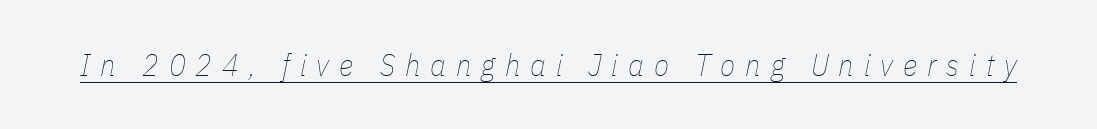
{"italic": "yes", "lean": "right", "slant_degrees": 11, "bold": "no", "weight": "thin", "width": "condensed", "stroke_contrast": "low", "x_height": "medium", "monospaced": "no", "underline": "yes", "letter_spacing": "wide", "letter_spacing_em": 0.32, "glyph_px": 31}
